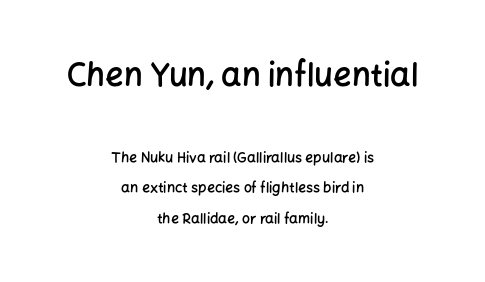
The image shows 32 px semibold sans-serif type, upright; set centered, loose line spacing (2.19x), normal letter spacing, not underlined; the first (top) block is 2.29x larger; low stroke contrast and a medium x-height.
